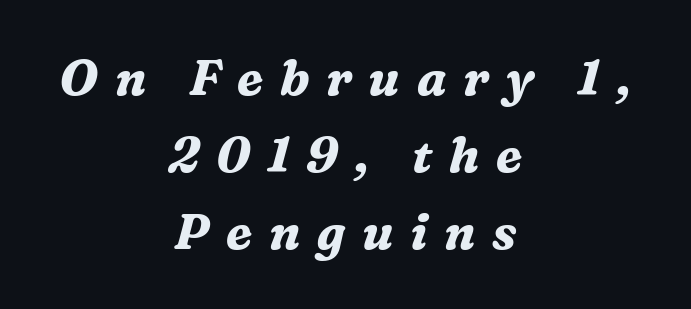
Q: Is the text bold? A: Yes.
Q: Is the text italic (slanted)? A: Yes, it leans right by about 16 degrees.
Q: Is the typeface a serif or a sans-serif typeface? A: Serif.
Q: Is the text underlined? A: No.
Q: How is the paragraph aligned? A: Centered.
Q: Is the spacing between letters normal or unusually wide? A: Unusually wide.
Q: Is the spacing between lines tight, normal or loose? A: Normal.
Q: Width (condensed, normal, or wide)? A: Normal.
Q: Stroke contrast? A: Medium.
Q: x-height? A: Medium.
Q: Monospaced? A: No.
